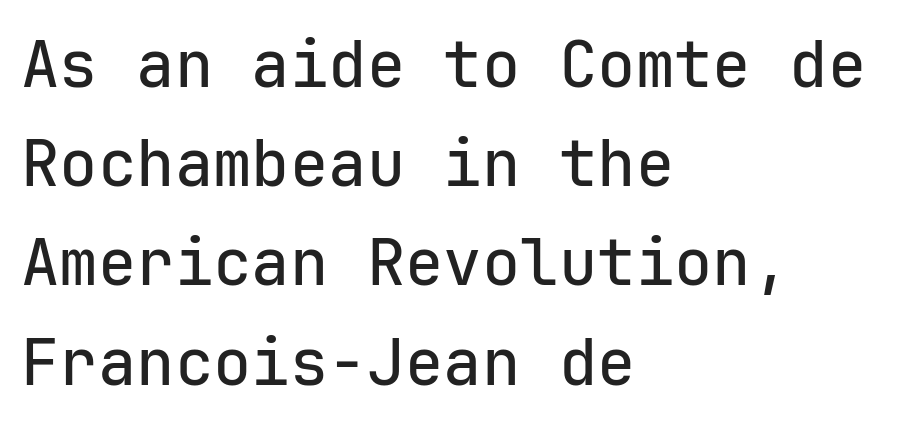
Q: Is the text italic (slanted)? A: No, it is upright.
Q: Is the typeface a serif or a sans-serif typeface? A: Sans-serif.
Q: Is the text underlined? A: No.
Q: How is the paragraph aligned? A: Left-aligned.
Q: Is the spacing between letters normal or unusually wide? A: Normal.
Q: Is the spacing between lines tight, normal or loose? A: Normal.
Q: Width (condensed, normal, or wide)? A: Normal.
Q: Stroke contrast? A: Low.
Q: x-height? A: Medium.
Q: Monospaced? A: Yes.
